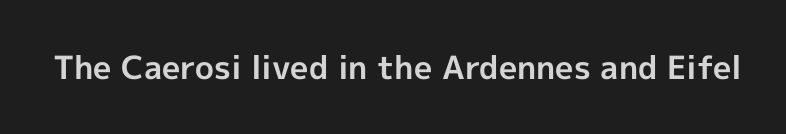
This sample has the flowing, uneven cadence of proportional lettering. This sample uses a sans-serif face. The lettering holds an erect, upright posture throughout. Here the glyphs are tracked normally, forming tight word shapes. Students, this is bold: see how much ink each stroke carries. The string is rendered with underlining switched off.
